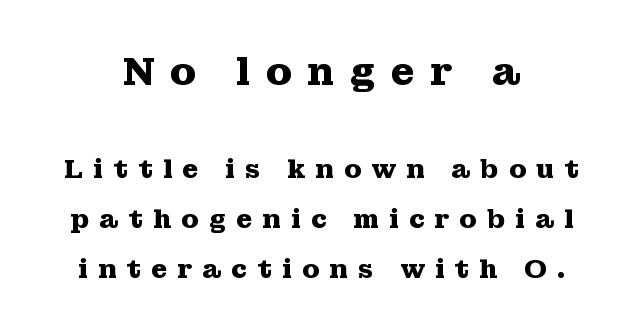
Q: Is the text bold? A: Yes.
Q: Is the text italic (slanted)? A: No, it is upright.
Q: Is the typeface a serif or a sans-serif typeface? A: Serif.
Q: Is the text underlined? A: No.
Q: How is the paragraph aligned? A: Centered.
Q: Is the spacing between letters normal or unusually wide? A: Unusually wide.
Q: Is the spacing between lines tight, normal or loose? A: Loose.
Q: Which block of text is set in a larger size, the first (top) or the second (bottom)? A: The first (top) one.
Q: Width (condensed, normal, or wide)? A: Wide.
Q: Stroke contrast? A: Medium.
Q: x-height? A: Medium.
Q: Monospaced? A: No.
